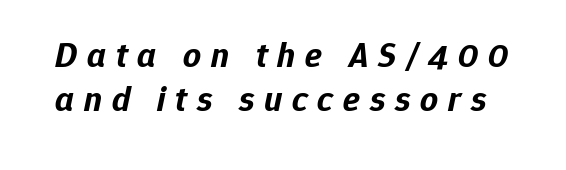
Horizontal bands of white between lines are of average thickness. Slant detected: the letters are inclined. There is plenty of visible air inserted between adjacent glyphs. Strong, thick strokes mark this as bold type. Do the characters align in a grid? No, the font is proportional.
